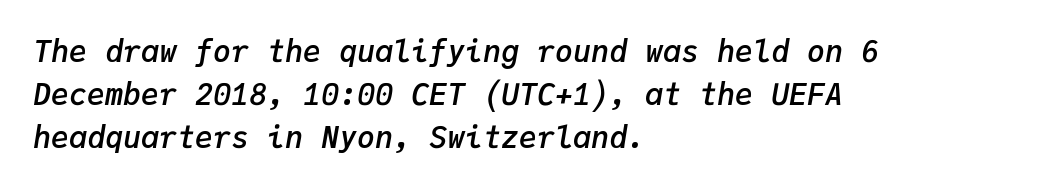
{"italic": "yes", "lean": "right", "slant_degrees": 9, "bold": "semi", "weight": "semibold", "width": "normal", "stroke_contrast": "low", "x_height": "medium", "monospaced": "yes", "underline": "no", "align": "left", "line_spacing": "normal", "line_spacing_ratio": 1.44, "letter_spacing": "normal", "letter_spacing_em": 0.0, "glyph_px": 30}
